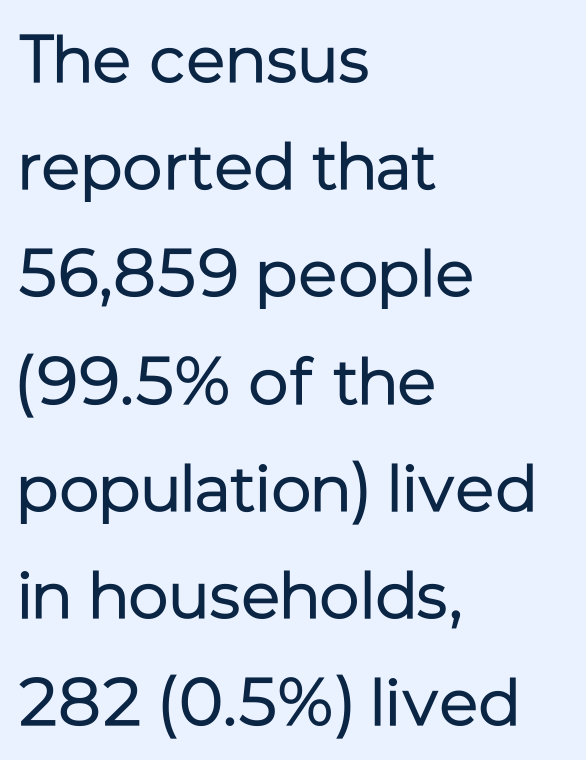
Each new line begins a customary step beneath the previous one. Rule under the text: the space is simply empty. When letters stand straight like this, we call the style roman or upright. Which margin do the lines hug? The left one — the right edge is uneven. Unlike a traditional serif, this face leaves its strokes unadorned. The weight would be labelled regular, book, light, or lighter still.
